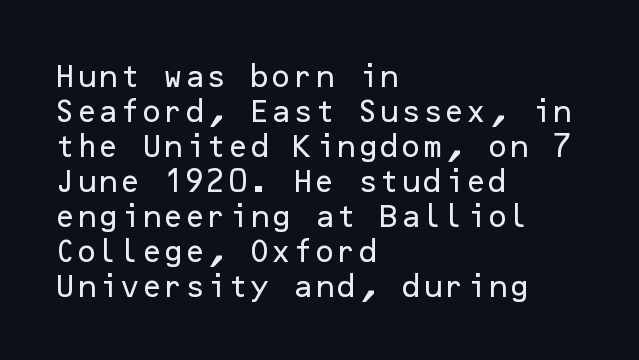
The rendering uses a moderate line-height, typical for paragraphs. A typesetter would call this zero additional tracking. Teacher's note: observe the even left margin — that is flush-left alignment. The string is rendered with underlining switched off. Posture: straight, roman, zero tilt.
